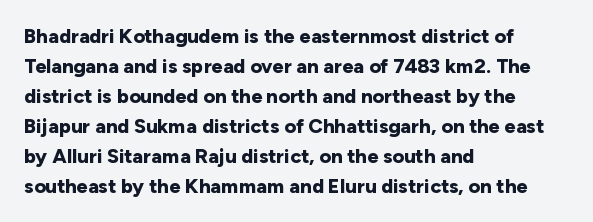
The image shows 20 px bold type, upright; set left-aligned, normal line spacing (1.5x), normal letter spacing, not underlined.
